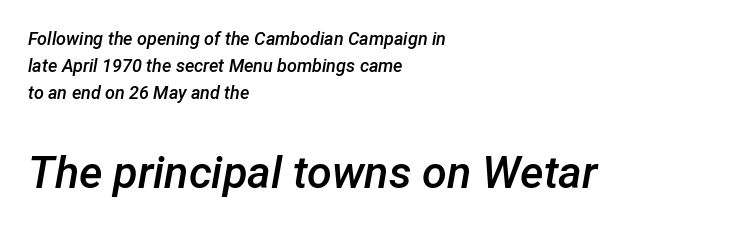
The image shows 45 px semibold type, italic (leaning right); set left-aligned, normal line spacing (1.51x), normal letter spacing, not underlined; the second (bottom) block is 2.5x larger; low stroke contrast and a medium x-height.
